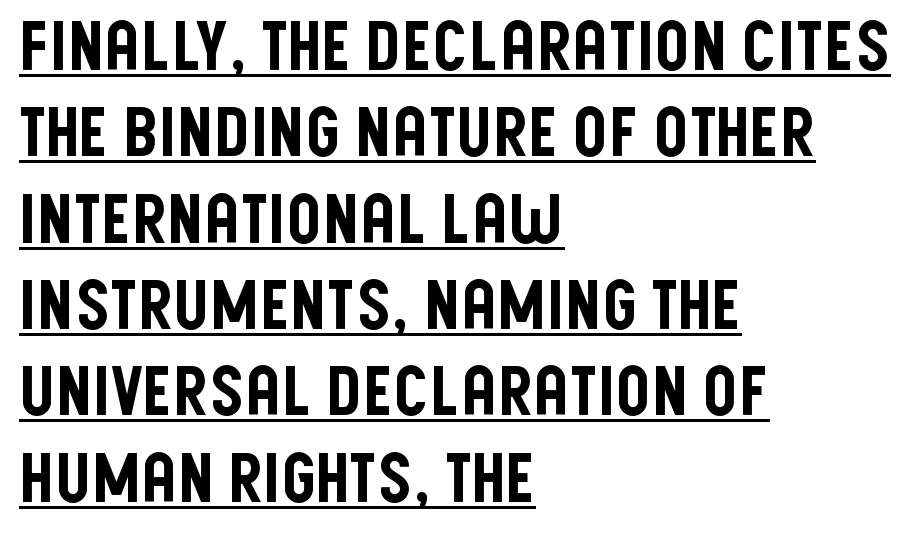
Q: Is the text italic (slanted)? A: No, it is upright.
Q: Is the typeface a serif or a sans-serif typeface? A: Sans-serif.
Q: Is the text underlined? A: Yes.
Q: How is the paragraph aligned? A: Left-aligned.
Q: Is the spacing between letters normal or unusually wide? A: Normal.
Q: Is the spacing between lines tight, normal or loose? A: Normal.
Q: Width (condensed, normal, or wide)? A: Condensed.
Q: Stroke contrast? A: Low.
Q: x-height? A: Large.
Q: Monospaced? A: No.
